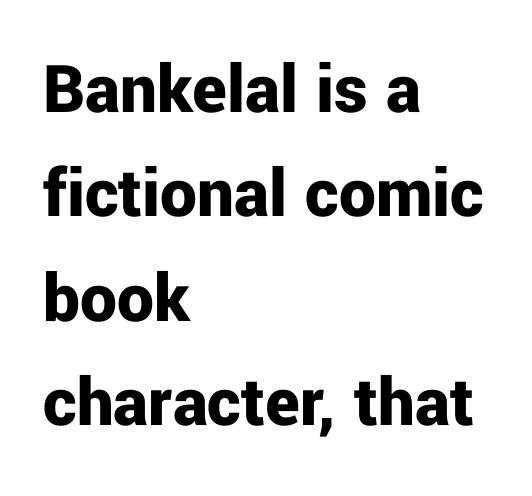
Upright lettering throughout. The passage shown is typed in a proportional face where columns would drift. Stroke thickness is high; the sample reads as a true bold. Between one letter and the next there's only the usual sliver of space. The space between consecutive lines is moderate.
